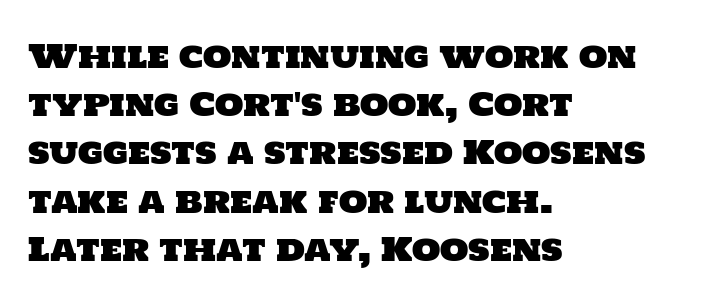
Where is the straight margin? On the left. How are the letters spaced? Ordinarily, with no added tracking. The passage shown is typeset with a sans-serif family. Lines of text with bare space underneath.
